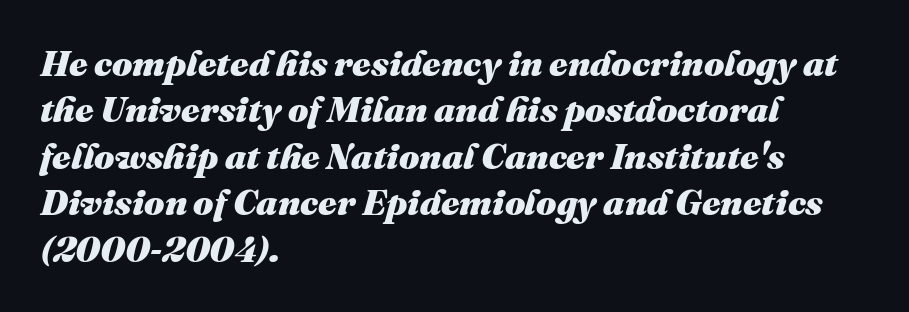
The image shows 36 px heavy type, italic (leaning right); set left-aligned, normal line spacing (1.29x), normal letter spacing, not underlined; medium stroke contrast and a medium x-height.
